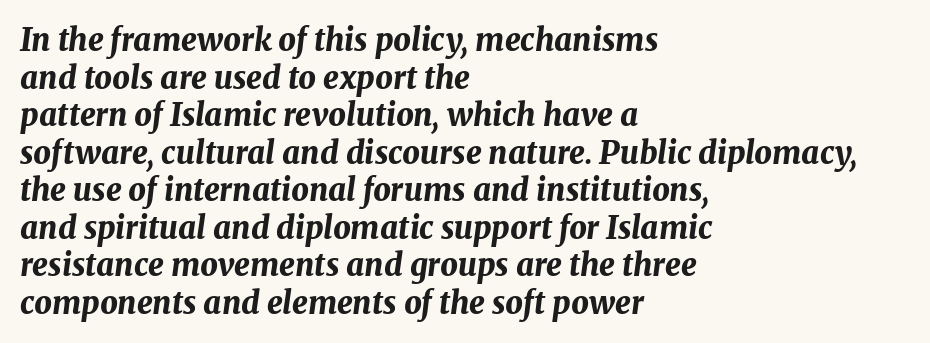
{"italic": "yes", "lean": "right", "slant_degrees": 8, "bold": "yes", "weight": "bold", "width": "normal", "stroke_contrast": "medium", "x_height": "medium", "monospaced": "no", "underline": "no", "align": "left", "line_spacing_ratio": 1.21, "letter_spacing": "normal", "letter_spacing_em": 0.0, "glyph_px": 31}
